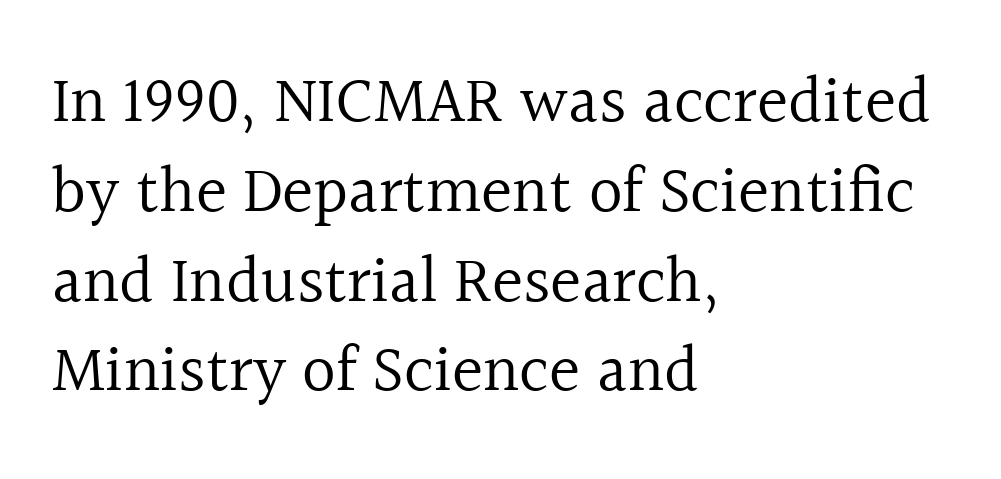
{"serif": "yes", "italic": "no", "bold": "no", "weight": "regular", "width": "normal", "x_height": "medium", "monospaced": "no", "underline": "no", "align": "left", "line_spacing": "normal", "line_spacing_ratio": 1.36, "letter_spacing": "normal", "letter_spacing_em": 0.0, "glyph_px": 66}
